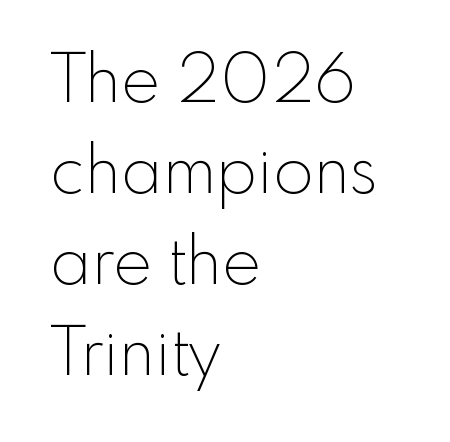
{"serif": "no", "italic": "no", "bold": "no", "weight": "thin", "width": "normal", "x_height": "small", "monospaced": "no", "underline": "no", "align": "left", "line_spacing": "normal", "line_spacing_ratio": 1.38, "letter_spacing": "normal", "letter_spacing_em": 0.0, "glyph_px": 66}
